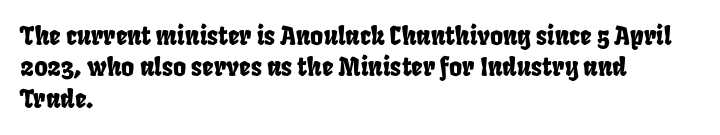
{"underline": "no", "align": "left", "line_spacing": "normal", "line_spacing_ratio": 1.26, "letter_spacing": "normal", "letter_spacing_em": 0.0, "glyph_px": 25}
